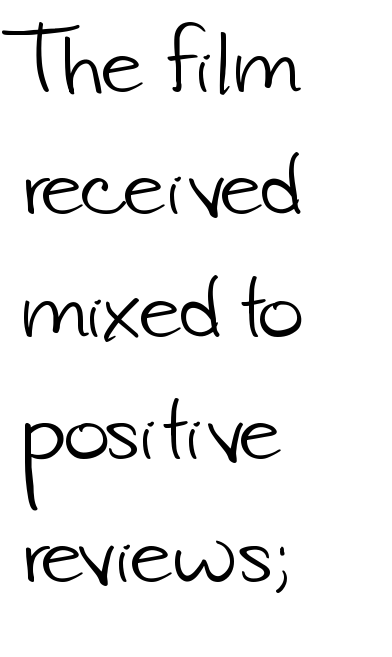
The typeface chosen for these lines omits serifs. Tracking here is standard; glyphs follow each other at the usual distance. You could not count columns in this text — the font is proportionally spaced. The rows are spaced the way most documents space them.
